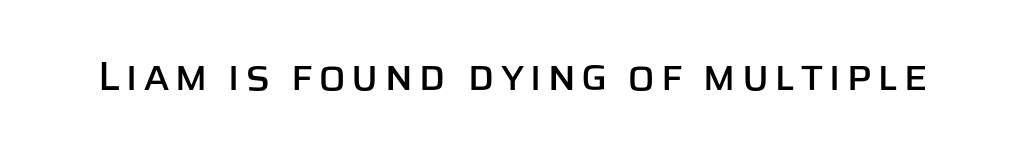
Lines of text with bare space underneath. The typeface chosen for these lines omits serifs. The rendering uses natural spacing where letterforms have individual widths. Quick note: not italic, upright.
